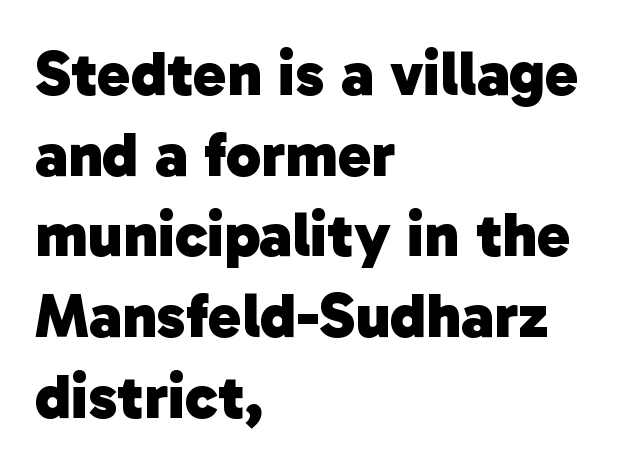
The image shows 63 px heavy sans-serif type; set left-aligned, normal line spacing (1.28x), normal letter spacing, not underlined; low stroke contrast and a medium x-height.
